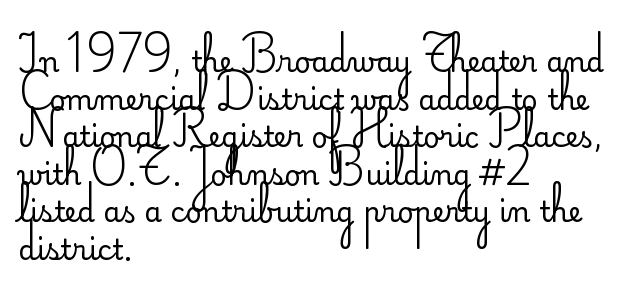
{"serif": "no", "italic": "no", "bold": "no", "weight": "regular", "width": "normal", "stroke_contrast": "low", "x_height": "small", "monospaced": "no", "underline": "no", "align": "left", "line_spacing": "normal", "line_spacing_ratio": 1.34, "letter_spacing": "normal", "letter_spacing_em": 0.0, "glyph_px": 28}
